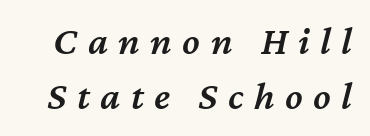
Q: Is the text bold? A: Semi-bold.
Q: Is the text italic (slanted)? A: Yes, it leans right by about 12 degrees.
Q: Is the text underlined? A: No.
Q: Is the spacing between letters normal or unusually wide? A: Unusually wide.
Q: Is the spacing between lines tight, normal or loose? A: Normal.
Q: Width (condensed, normal, or wide)? A: Normal.
Q: Stroke contrast? A: Medium.
Q: x-height? A: Medium.
Q: Monospaced? A: No.
